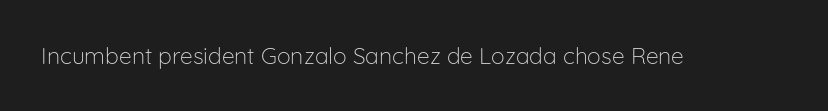
{"italic": "no", "bold": "no", "underline": "no", "letter_spacing": "normal", "letter_spacing_em": 0.0, "glyph_px": 23}
